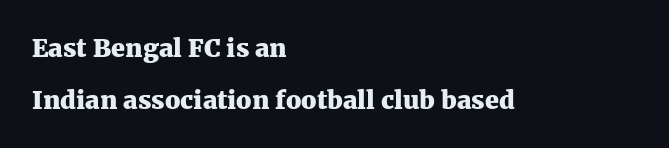
The image shows 25 px bold type, upright; set left-aligned, loose line spacing (2.08x), normal letter spacing, not underlined.
